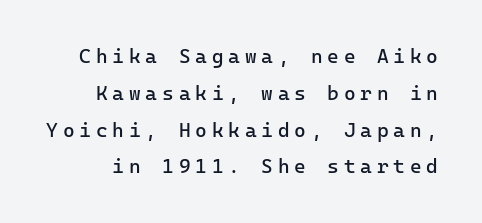
Each row of text sits above clean, open space. Characters remain perfectly vertical along every line. Think standard paragraph weight, or any step lighter than that. Inter-character spacing is expanded well beyond the font's built-in metrics.
